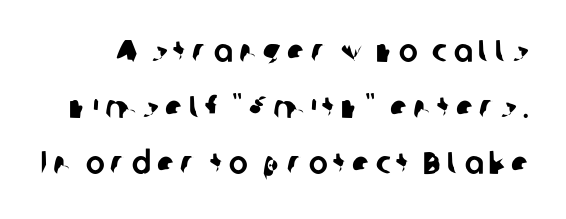
The image shows 32 px sans-serif type; set line spacing 1.75x, not underlined; low stroke contrast and a medium x-height.
